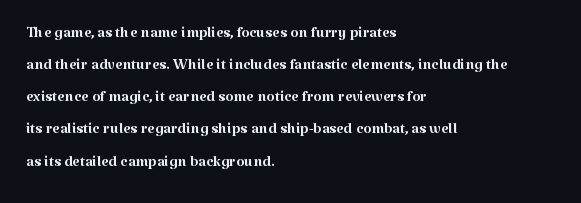
{"italic": "no", "bold": "no", "underline": "no", "align": "left", "line_spacing": "normal", "line_spacing_ratio": 1.53, "letter_spacing": "normal", "letter_spacing_em": 0.0, "glyph_px": 21}
